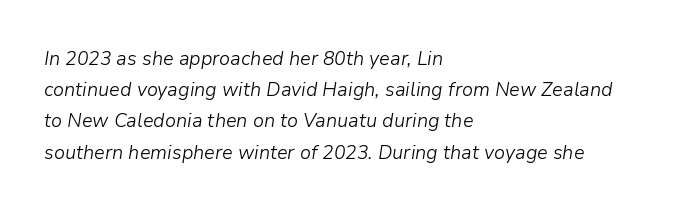
The letterforms sit shoulder to shoulder at normal distance. Does the copy run flush right? No — it runs flush left. If you measured baseline to baseline, you'd find a middling distance. Underlining? Definitely not there. A typesetter would mark this as italic.
